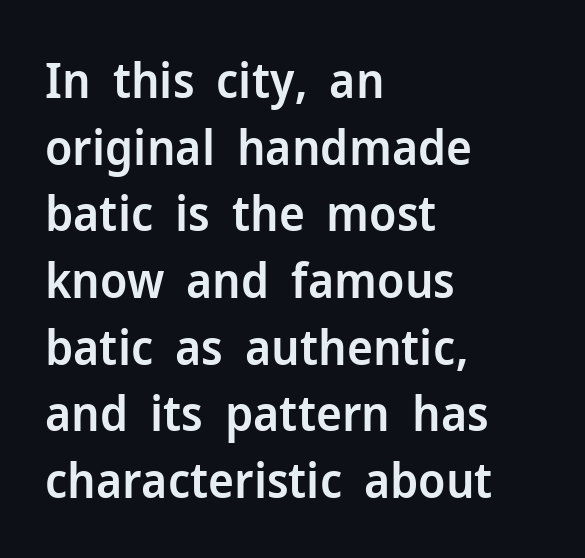
{"serif": "no", "italic": "no", "bold": "semi", "weight": "semibold", "width": "normal", "stroke_contrast": "low", "x_height": "medium", "monospaced": "no", "underline": "no", "align": "left", "line_spacing": "normal", "line_spacing_ratio": 1.36, "letter_spacing": "normal", "letter_spacing_em": 0.0, "glyph_px": 49}
